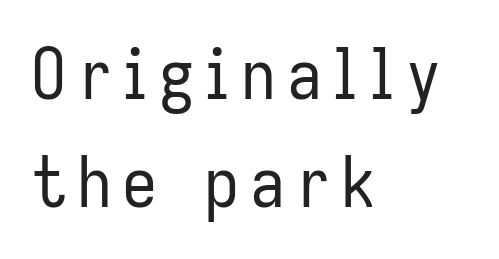
The text was rendered using a sans face with plain stroke endings. These lines stack with their left ends in a neat column. Ascenders rise straight up at ninety degrees. Vertical stems look standard width or narrower in stroke.
